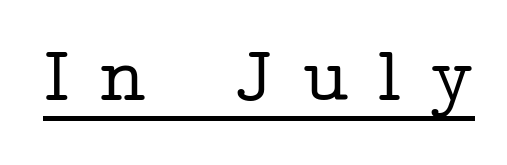
{"serif": "yes", "italic": "no", "width": "wide", "stroke_contrast": "low", "x_height": "medium", "monospaced": "no", "underline": "yes", "letter_spacing": "wide", "letter_spacing_em": 0.37, "glyph_px": 79}
